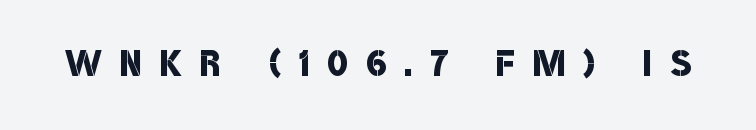
Emphasis by weight is partial: semibold. Spacing verdict: proportional, widths tailored to each character. The zone under the glyphs is completely vacant. Words appear elongated and porous because spacing is wide. These lines are composed in type without serifs.
